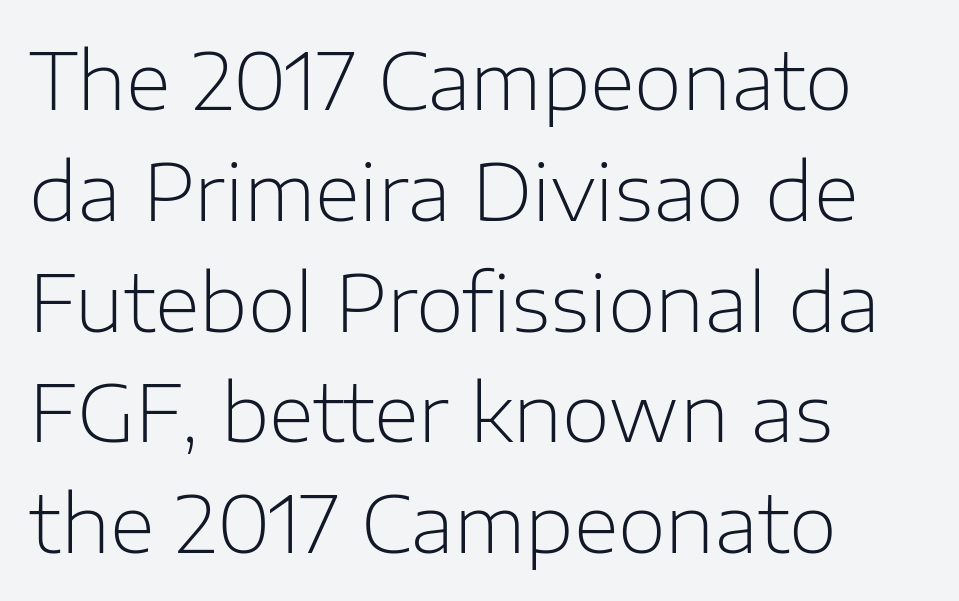
The image shows 78 px light sans-serif type, upright; set left-aligned, normal line spacing (1.42x), normal letter spacing, not underlined; low stroke contrast and a medium x-height.
